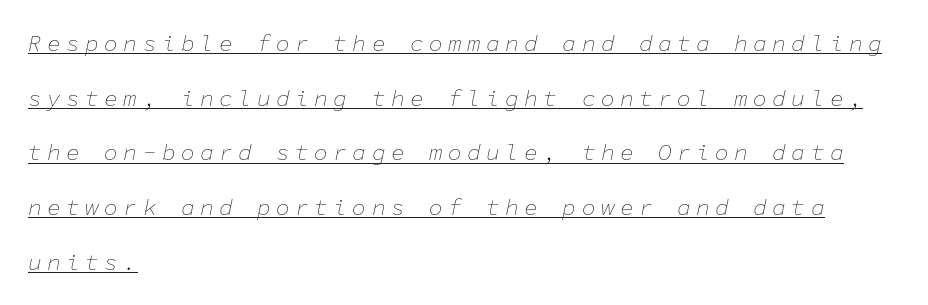
The image shows 23 px text type, italic (leaning right); set left-aligned, loose line spacing (2.38x), unusually wide letter spacing (+0.23 em), underlined.
